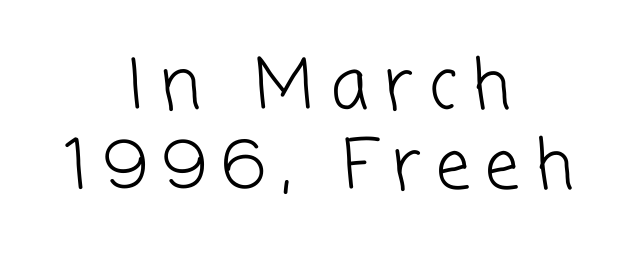
{"serif": "no", "bold": "no", "weight": "light", "width": "normal", "stroke_contrast": "low", "x_height": "medium", "monospaced": "no", "underline": "no", "align": "center", "line_spacing_ratio": 1.17, "letter_spacing": "wide", "letter_spacing_em": 0.23, "glyph_px": 68}
